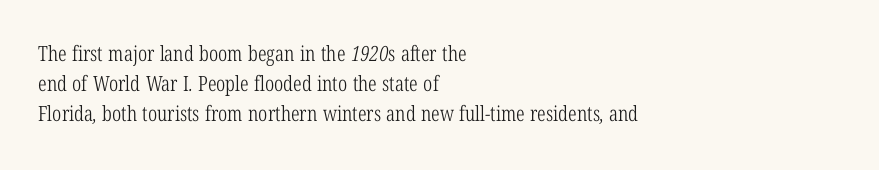
{"bold": "no", "underline": "no", "align": "left", "line_spacing": "normal", "line_spacing_ratio": 1.42, "letter_spacing": "normal", "letter_spacing_em": 0.0, "glyph_px": 21}
